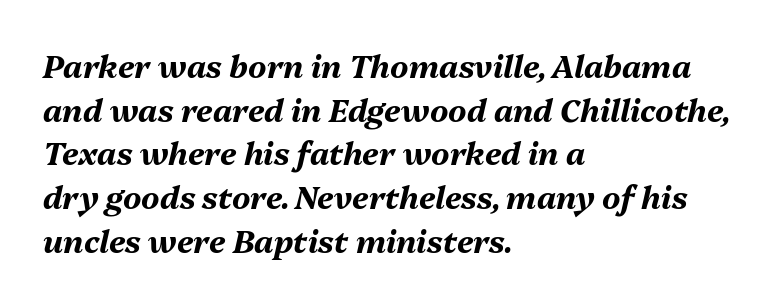
Q: Is the text bold? A: Yes.
Q: Is the text italic (slanted)? A: Yes, it leans right by about 13 degrees.
Q: Is the text underlined? A: No.
Q: How is the paragraph aligned? A: Left-aligned.
Q: Is the spacing between letters normal or unusually wide? A: Normal.
Q: Is the spacing between lines tight, normal or loose? A: Normal.
Q: Width (condensed, normal, or wide)? A: Normal.
Q: Stroke contrast? A: Medium.
Q: x-height? A: Medium.
Q: Monospaced? A: No.
